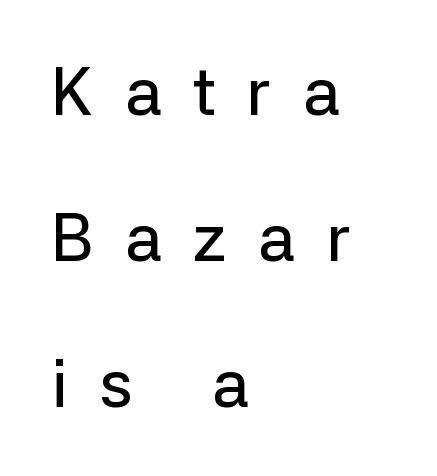
The image shows 67 px sans-serif type, upright; set left-aligned, loose line spacing (2.18x), unusually wide letter spacing (+0.47 em), not underlined; low stroke contrast and a medium x-height.
